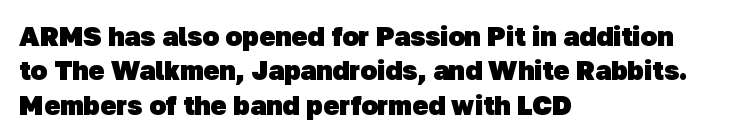
Line beginnings align vertically; line endings do not. Look at the tracking — it's just the regular setting, nothing added. Does the weight exceed regular? Yes, all the way to bold. Bare-footed words on every line. Horizontal bands of white between lines are of average thickness.
